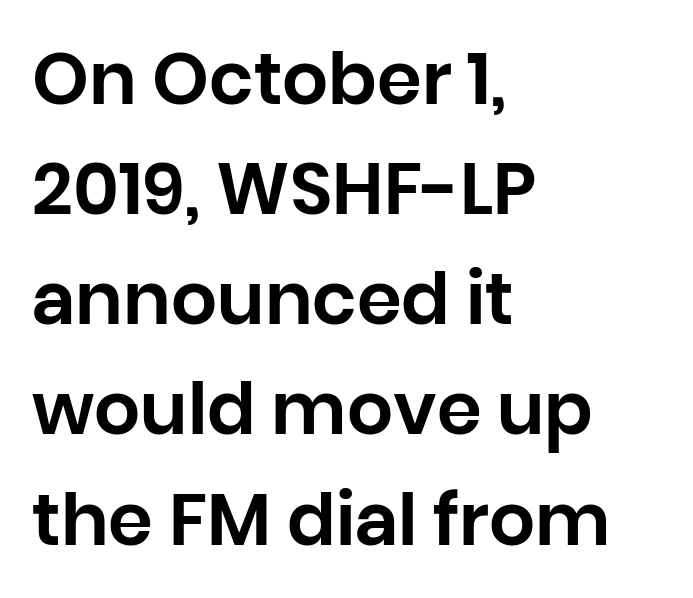
Q: Is the text italic (slanted)? A: No, it is upright.
Q: Is the typeface a serif or a sans-serif typeface? A: Sans-serif.
Q: Is the text underlined? A: No.
Q: How is the paragraph aligned? A: Left-aligned.
Q: Is the spacing between letters normal or unusually wide? A: Normal.
Q: Is the spacing between lines tight, normal or loose? A: Normal.
Q: Width (condensed, normal, or wide)? A: Normal.
Q: Stroke contrast? A: Low.
Q: x-height? A: Large.
Q: Monospaced? A: No.
